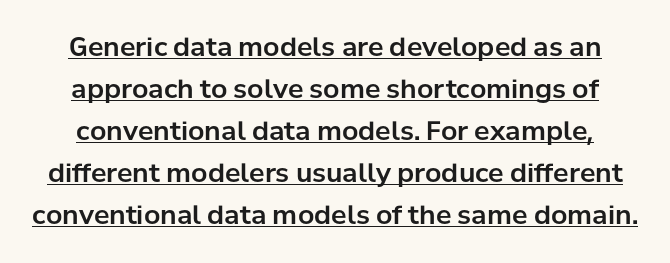
If you measured baseline to baseline, you'd find a middling distance. Like a heading marked for emphasis, these lines bear an underscore. Between one letter and the next there's only the usual sliver of space. Italic: no, the glyphs are upright roman.
